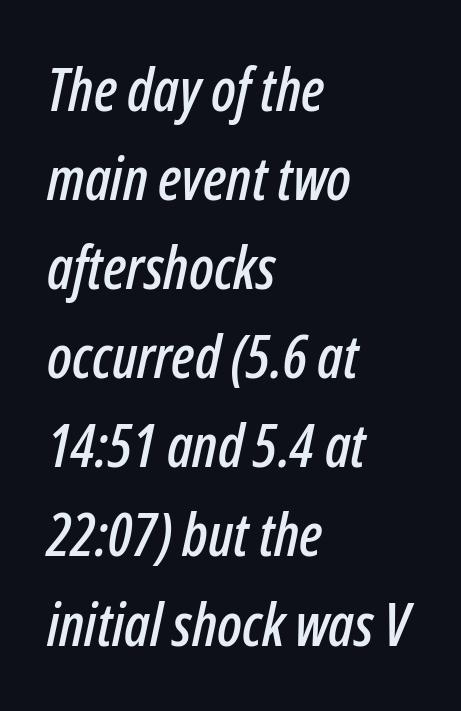
The image shows 59 px condensed type, italic (leaning right); set left-aligned, normal line spacing (1.51x), normal letter spacing, not underlined; low stroke contrast and a medium x-height.
